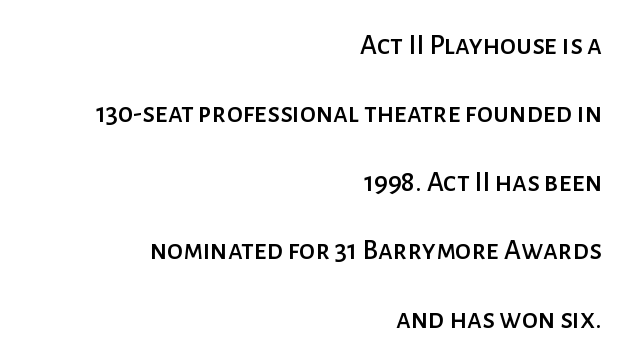
Q: Is the text italic (slanted)? A: No, it is upright.
Q: Is the typeface a serif or a sans-serif typeface? A: Sans-serif.
Q: Is the text underlined? A: No.
Q: How is the paragraph aligned? A: Right-aligned.
Q: Is the spacing between letters normal or unusually wide? A: Normal.
Q: Is the spacing between lines tight, normal or loose? A: Loose.
Q: Width (condensed, normal, or wide)? A: Normal.
Q: Stroke contrast? A: Low.
Q: x-height? A: Medium.
Q: Monospaced? A: No.
